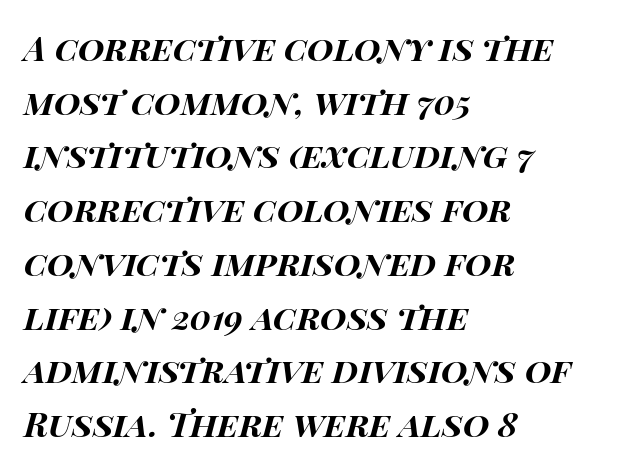
Typographic density is high because the face is bold. Compared with typical paragraphs, the rows here are spaced about the same. Tall strokes in this sample are angled rather than plumb. Inter-character spacing is left at the font's built-in metrics. One-word summary of the alignment: left. Check the space under the baseline: it is left empty.
